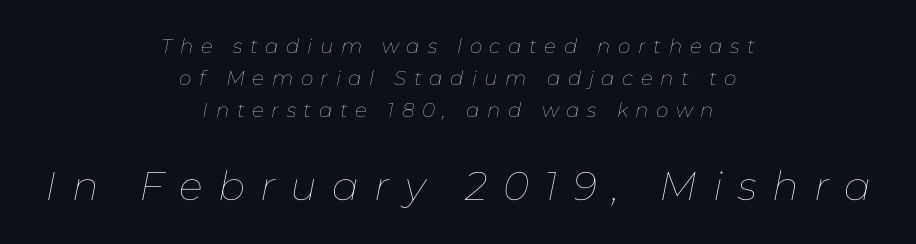
{"italic": "yes", "lean": "right", "slant_degrees": 11, "bold": "no", "weight": "thin", "width": "normal", "stroke_contrast": "low", "x_height": "medium", "monospaced": "no", "underline": "no", "align": "center", "line_spacing": "normal", "line_spacing_ratio": 1.6, "letter_spacing": "wide", "letter_spacing_em": 0.38, "larger_block": "second", "size_ratio": 2.0, "glyph_px": 40}
